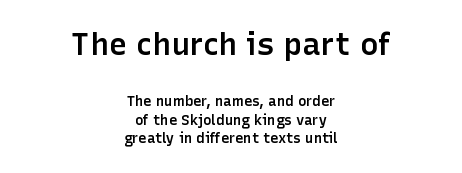
Q: Is the text bold? A: Semi-bold.
Q: Is the text italic (slanted)? A: No, it is upright.
Q: Is the typeface a serif or a sans-serif typeface? A: Sans-serif.
Q: Is the text underlined? A: No.
Q: How is the paragraph aligned? A: Centered.
Q: Is the spacing between letters normal or unusually wide? A: Normal.
Q: Is the spacing between lines tight, normal or loose? A: Normal.
Q: Which block of text is set in a larger size, the first (top) or the second (bottom)? A: The first (top) one.
Q: Width (condensed, normal, or wide)? A: Normal.
Q: Stroke contrast? A: Low.
Q: x-height? A: Medium.
Q: Monospaced? A: No.
